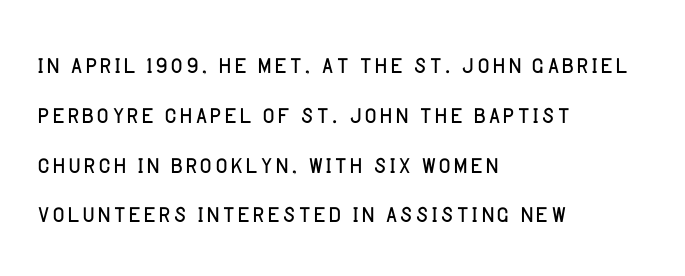
These lines were composed using upright roman letters. Counters stay open thanks to moderate or lighter strokes. The words here are not underlined. This sample has the flowing, uneven cadence of proportional lettering. Leading matches the norm, producing a regular column. Leftover space on each line is placed entirely after the last word.
